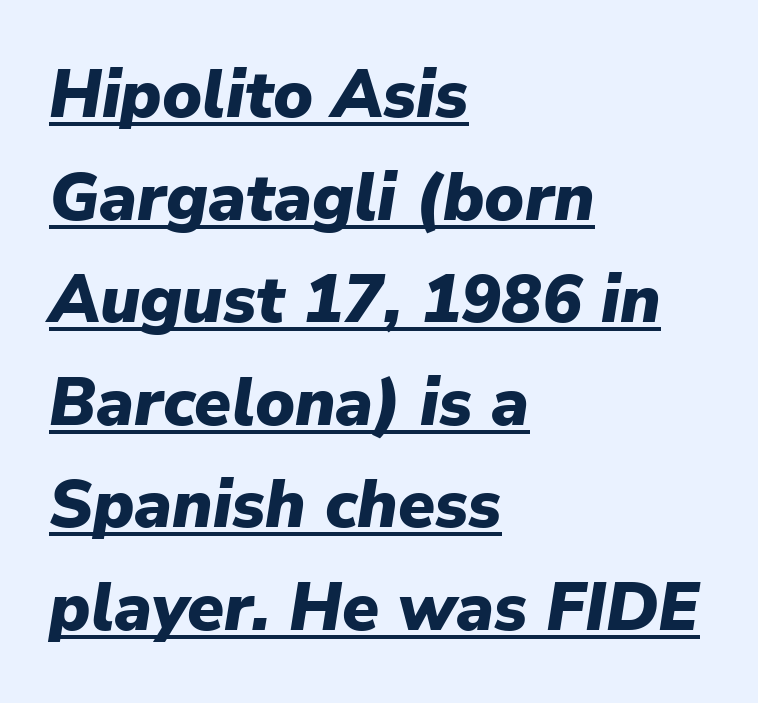
The image shows 67 px heavy type, italic (leaning right); set left-aligned, normal line spacing (1.53x), normal letter spacing, underlined; low stroke contrast and a medium x-height.
